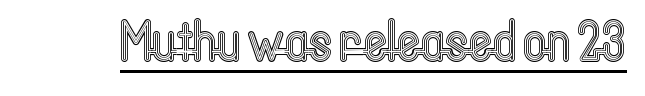
{"italic": "no", "width": "condensed", "x_height": "medium", "monospaced": "no", "underline": "yes", "letter_spacing": "normal", "letter_spacing_em": 0.0, "glyph_px": 57}
